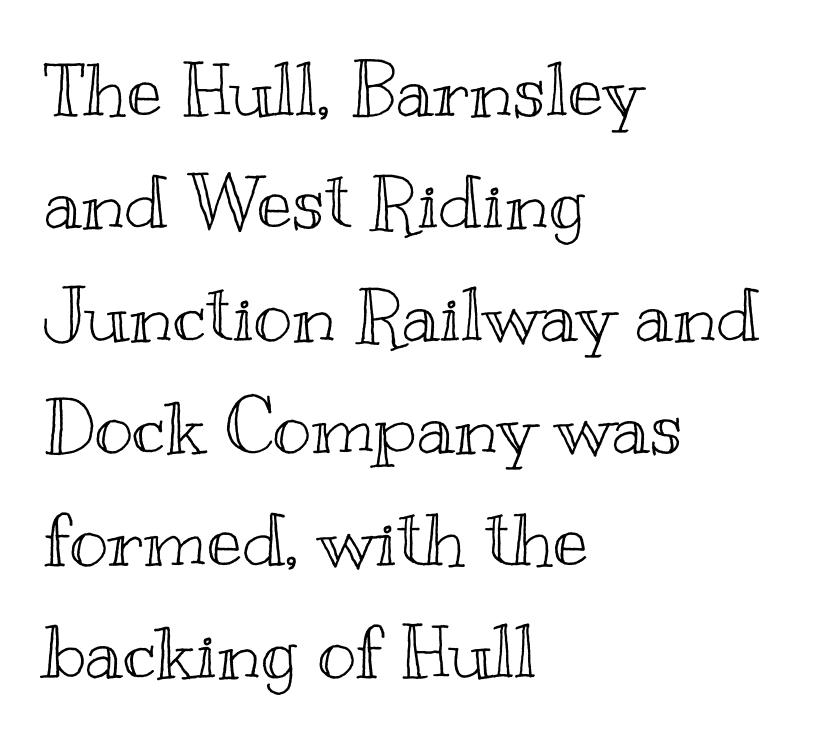
Q: Is the text italic (slanted)? A: No, it is upright.
Q: Is the text underlined? A: No.
Q: How is the paragraph aligned? A: Left-aligned.
Q: Is the spacing between letters normal or unusually wide? A: Normal.
Q: Is the spacing between lines tight, normal or loose? A: Normal.
Q: Width (condensed, normal, or wide)? A: Wide.
Q: x-height? A: Small.
Q: Monospaced? A: No.
